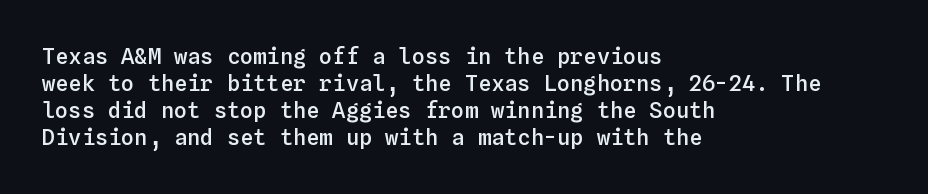
The image shows 22 px text type, upright; set left-aligned, line spacing 1.23x, normal letter spacing, not underlined.
